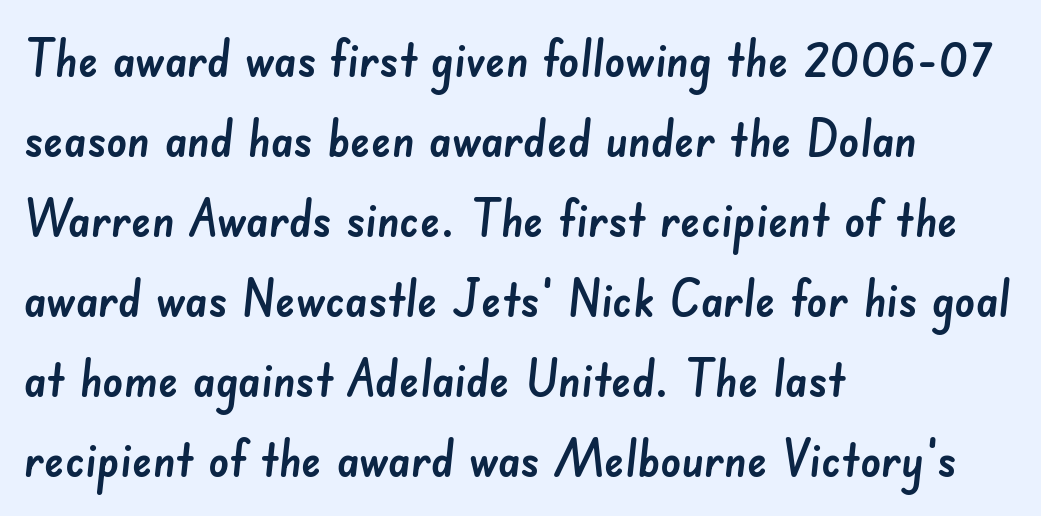
The image shows 51 px sans-serif type; set left-aligned, normal line spacing (1.57x), normal letter spacing, not underlined; low stroke contrast and a small x-height.
